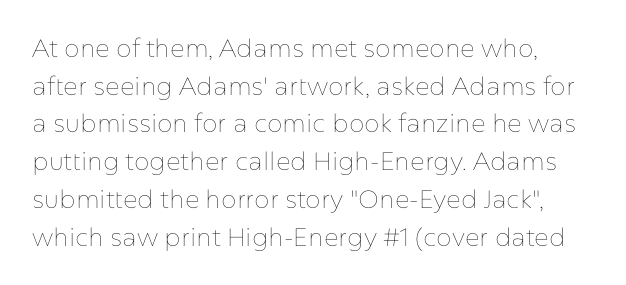
Q: Is the text bold? A: No.
Q: Is the text italic (slanted)? A: No, it is upright.
Q: Is the text underlined? A: No.
Q: How is the paragraph aligned? A: Left-aligned.
Q: Is the spacing between letters normal or unusually wide? A: Normal.
Q: Is the spacing between lines tight, normal or loose? A: Normal.
